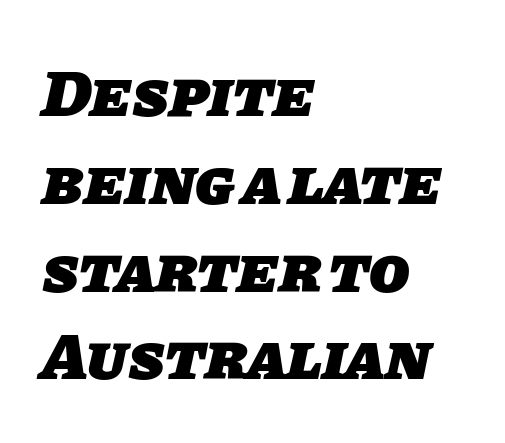
This sample uses plain, unmodified letter spacing. Set as a true bold cut, around the 700 mark. The block of text has a typical density, with ordinary space between rows. Note the varied advance widths — an 'i' is clearly narrower than an 'm'. Teacher's note: observe the even left margin — that is flush-left alignment.
